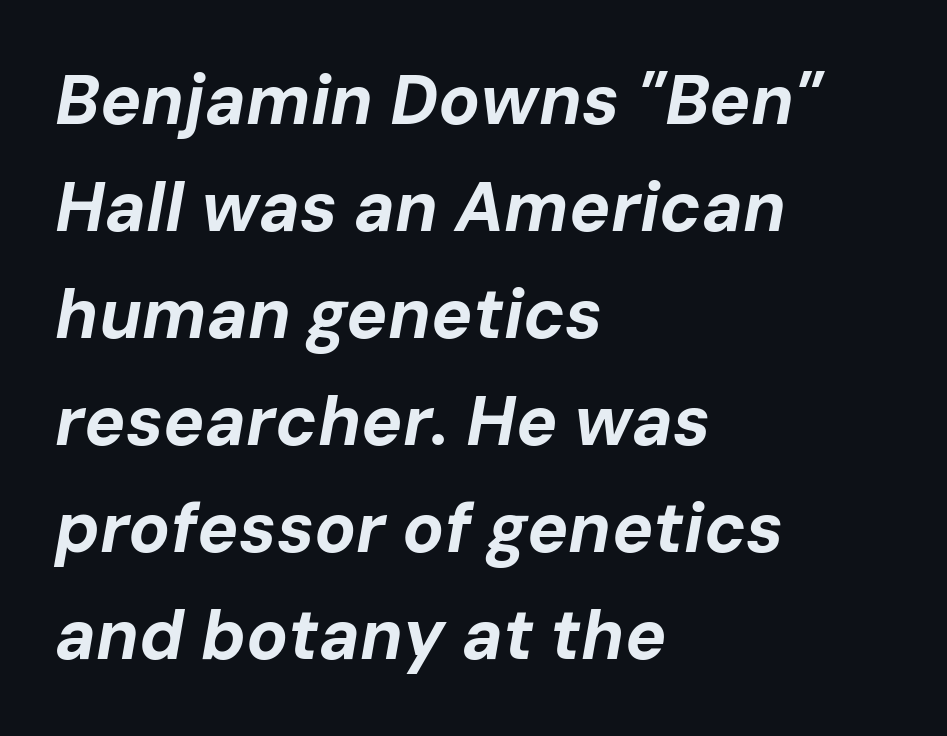
The image shows 69 px bold type, italic (leaning right); set left-aligned, normal line spacing (1.55x), normal letter spacing, not underlined; low stroke contrast and a medium x-height.
